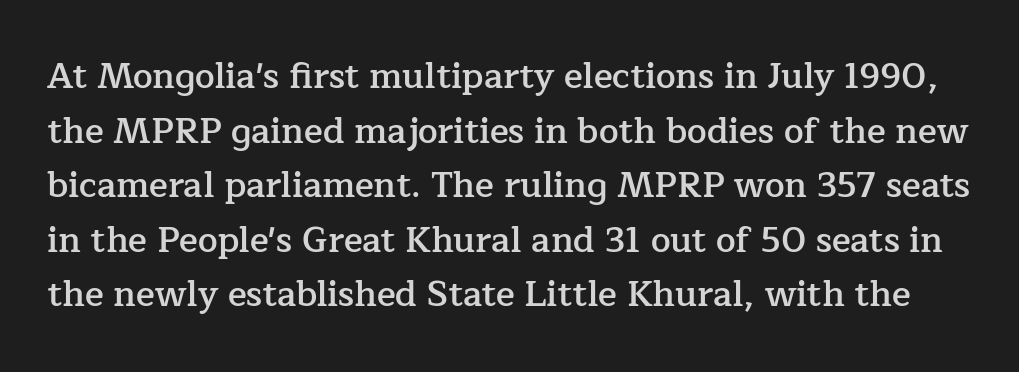
Style check: upright. Spacing between characters is what you'd get straight out of the box. Glance below the letters and you will spot only blank space. Is this a fixed-width face? No — the glyphs have proportional, varying widths. The letters are semibold — heavier than regular but short of a full bold.
